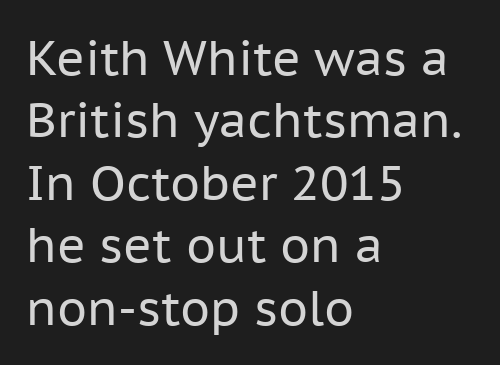
You can tell from the bare stems that sans-serif type was used. Each letter keeps its own natural width here, so spacing adapts to shape. A student would call this left alignment; a typographer would say flush left, rag right. The type is set solid horizontally, with unmodified tracking. Every stem runs plumb, perpendicular to the baseline. Plain, unruled lines of type.
